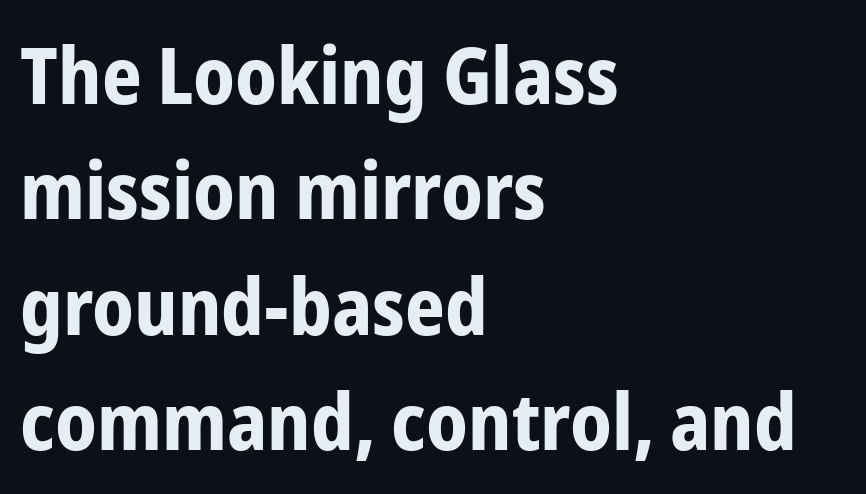
{"serif": "no", "italic": "no", "bold": "yes", "weight": "bold", "width": "condensed", "stroke_contrast": "low", "x_height": "medium", "monospaced": "no", "underline": "no", "align": "left", "line_spacing": "normal", "line_spacing_ratio": 1.48, "letter_spacing": "normal", "letter_spacing_em": 0.0, "glyph_px": 78}
